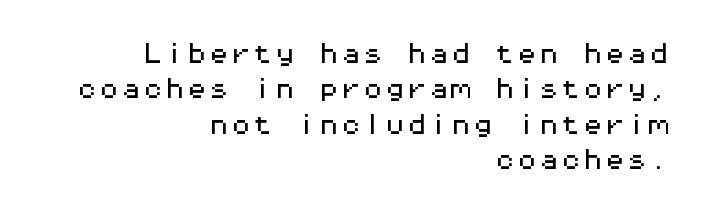
Rendered with straight, roman letterforms. A normal amount of white space separates one row of letters from the next. Right-aligned paragraph, ragged on the left. The string is rendered with underlining switched off.
